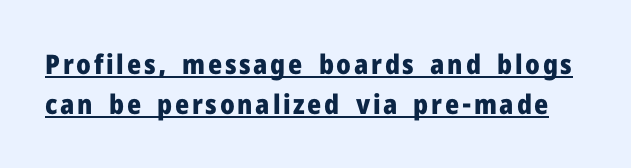
Q: Is the text bold? A: Yes.
Q: Is the text italic (slanted)? A: No, it is upright.
Q: Is the text underlined? A: Yes.
Q: Is the spacing between lines tight, normal or loose? A: Normal.
